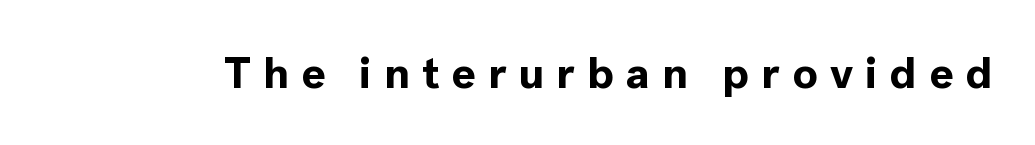
The image shows 45 px bold sans-serif type, upright; set unusually wide letter spacing (+0.27 em), not underlined; a medium x-height.
